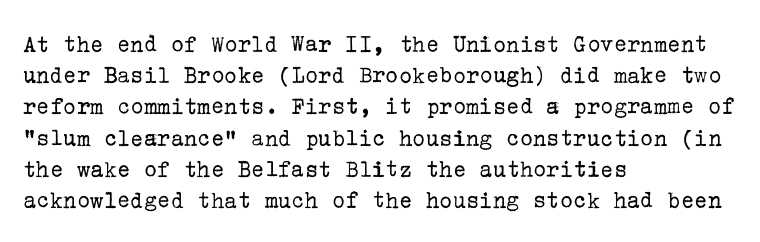
The image shows 25 px text type, upright; set left-aligned, normal line spacing (1.25x), normal letter spacing, not underlined.
